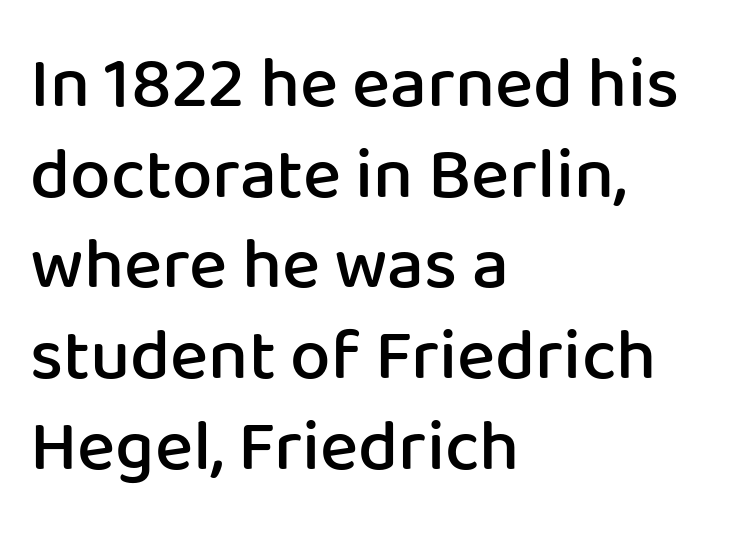
Default kerning and tracking; the words read as compact shapes. Character widths vary here, with narrow letters taking less room than wide ones. What kind of face is this? One without serifs — a sans. No italicization has been applied; the sample stays upright. The string is rendered with underlining switched off. Horizontally, the lines are justified to the leading edge only.
